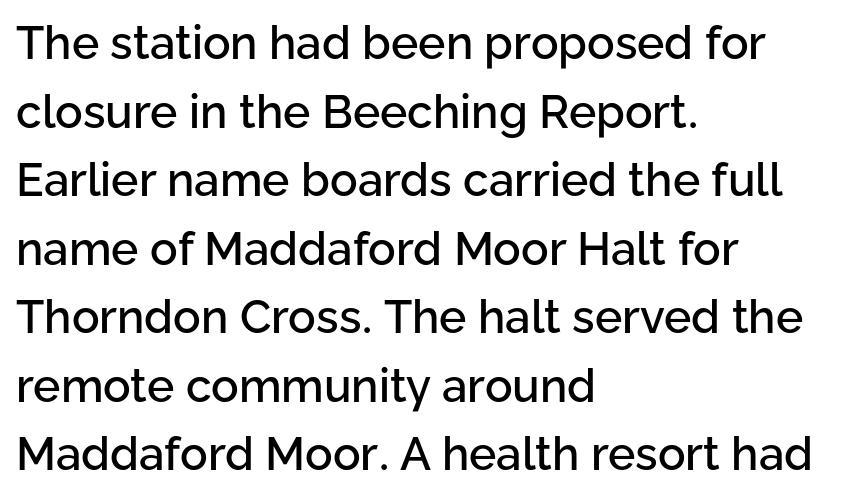
The image shows 46 px sans-serif type, upright; set left-aligned, normal line spacing (1.49x), normal letter spacing, not underlined; low stroke contrast and a medium x-height.
